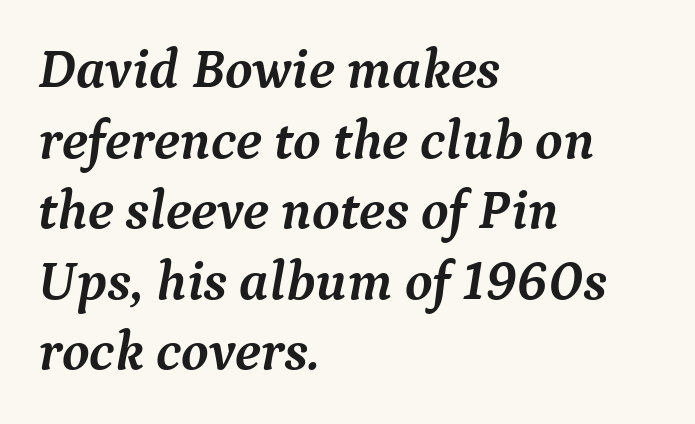
{"serif": "yes", "italic": "yes", "lean": "right", "slant_degrees": 9, "bold": "yes", "weight": "semibold", "width": "normal", "stroke_contrast": "medium", "x_height": "medium", "monospaced": "no", "underline": "no", "align": "left", "line_spacing": "normal", "line_spacing_ratio": 1.26, "letter_spacing": "normal", "letter_spacing_em": 0.0, "glyph_px": 56}
